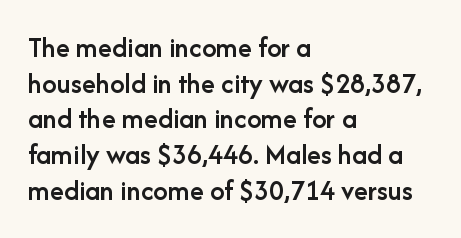
{"serif": "no", "italic": "no", "bold": "semi", "weight": "semibold", "width": "normal", "stroke_contrast": "low", "x_height": "medium", "monospaced": "no", "underline": "no", "align": "left", "line_spacing_ratio": 1.23, "letter_spacing": "normal", "letter_spacing_em": 0.0, "glyph_px": 29}
